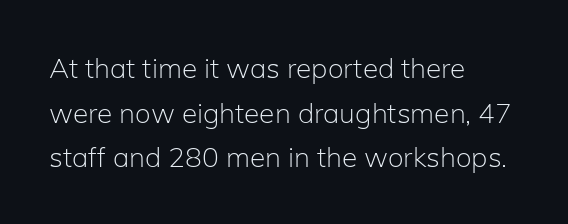
Q: Is the text bold? A: No.
Q: Is the text italic (slanted)? A: No, it is upright.
Q: Is the typeface a serif or a sans-serif typeface? A: Sans-serif.
Q: Is the text underlined? A: No.
Q: How is the paragraph aligned? A: Left-aligned.
Q: Is the spacing between letters normal or unusually wide? A: Normal.
Q: Is the spacing between lines tight, normal or loose? A: Normal.
Q: Width (condensed, normal, or wide)? A: Normal.
Q: Stroke contrast? A: Low.
Q: x-height? A: Medium.
Q: Monospaced? A: No.
